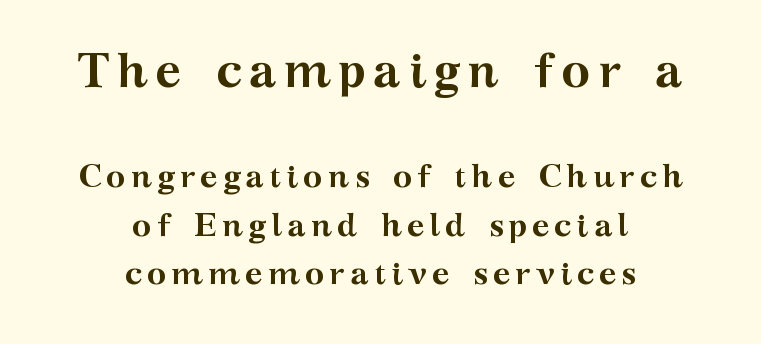
The image shows 49 px semibold, wide serif type, upright; set centered, normal line spacing (1.47x), not underlined; the first (top) block is 1.48x larger; medium stroke contrast and a medium x-height.
